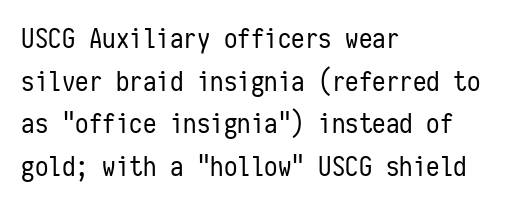
{"italic": "no", "bold": "no", "underline": "no", "align": "left", "line_spacing": "normal", "line_spacing_ratio": 1.58, "letter_spacing": "normal", "letter_spacing_em": 0.0, "glyph_px": 27}
